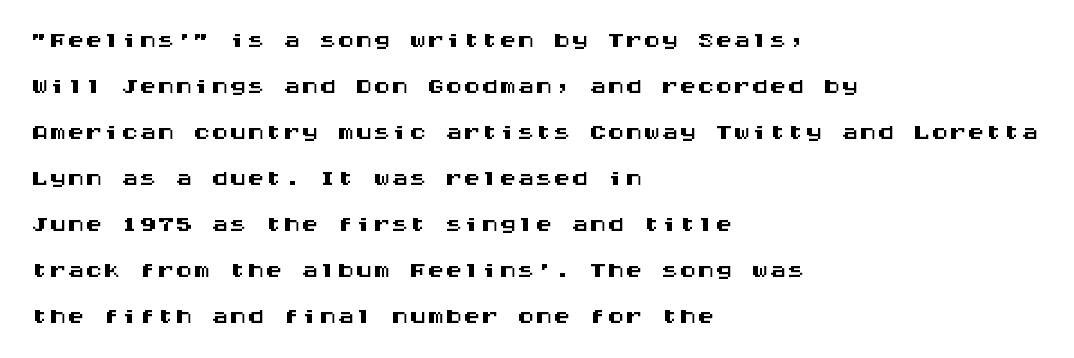
Q: Is the text italic (slanted)? A: No, it is upright.
Q: Is the typeface a serif or a sans-serif typeface? A: Sans-serif.
Q: Is the text underlined? A: No.
Q: How is the paragraph aligned? A: Left-aligned.
Q: Is the spacing between letters normal or unusually wide? A: Normal.
Q: Is the spacing between lines tight, normal or loose? A: Normal.
Q: Width (condensed, normal, or wide)? A: Wide.
Q: Stroke contrast? A: Medium.
Q: x-height? A: Large.
Q: Monospaced? A: Yes.
